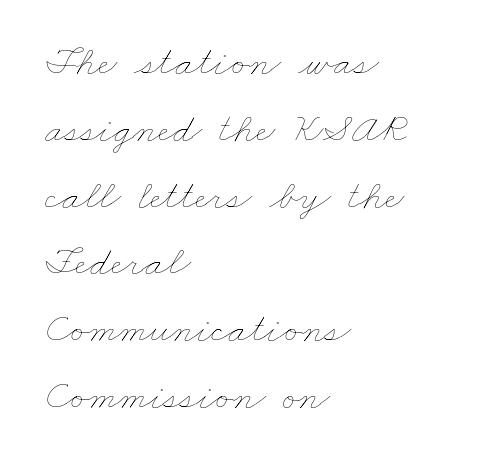
{"bold": "no", "weight": "thin", "width": "wide", "stroke_contrast": "low", "x_height": "small", "monospaced": "no", "underline": "no", "align": "left", "line_spacing": "normal", "line_spacing_ratio": 1.59, "letter_spacing": "normal", "letter_spacing_em": 0.0, "glyph_px": 42}
